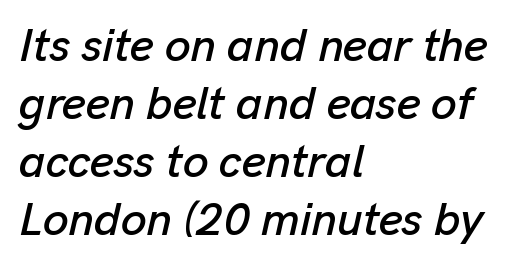
Leading: standard. Type without underlining. Inter-character spacing is left at the font's built-in metrics. The paragraph shown leans on its left margin. Each letter keeps its own natural width here, so spacing adapts to shape.
